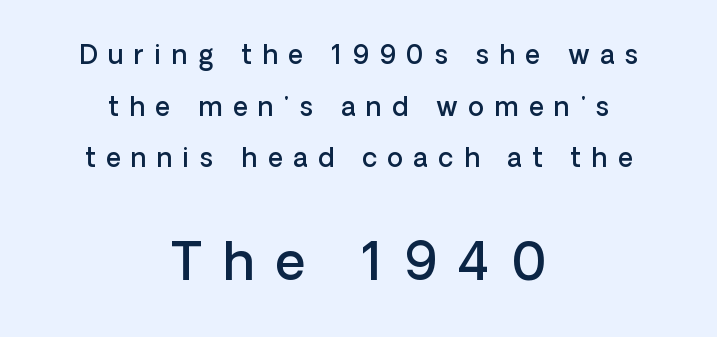
{"serif": "no", "italic": "no", "bold": "semi", "weight": "semibold", "width": "normal", "stroke_contrast": "low", "x_height": "medium", "monospaced": "no", "underline": "no", "align": "center", "line_spacing": "loose", "line_spacing_ratio": 1.99, "letter_spacing": "wide", "letter_spacing_em": 0.41, "larger_block": "second", "size_ratio": 2.0, "glyph_px": 52}
